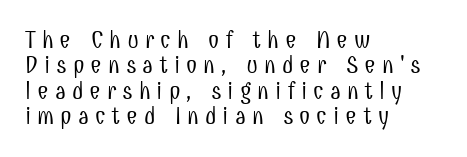
Q: Is the text bold? A: No.
Q: Is the text italic (slanted)? A: No, it is upright.
Q: Is the text underlined? A: No.
Q: How is the paragraph aligned? A: Left-aligned.
Q: Is the spacing between letters normal or unusually wide? A: Unusually wide.
Q: Is the spacing between lines tight, normal or loose? A: Tight.
